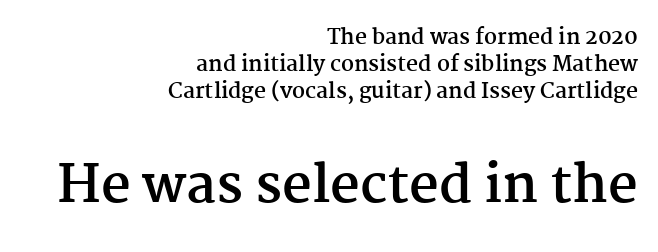
{"serif": "yes", "italic": "no", "bold": "yes", "weight": "semibold", "width": "normal", "stroke_contrast": "medium", "x_height": "medium", "monospaced": "no", "underline": "no", "align": "right", "line_spacing": "normal", "line_spacing_ratio": 1.29, "letter_spacing": "normal", "letter_spacing_em": 0.0, "larger_block": "second", "size_ratio": 2.48, "glyph_px": 52}
